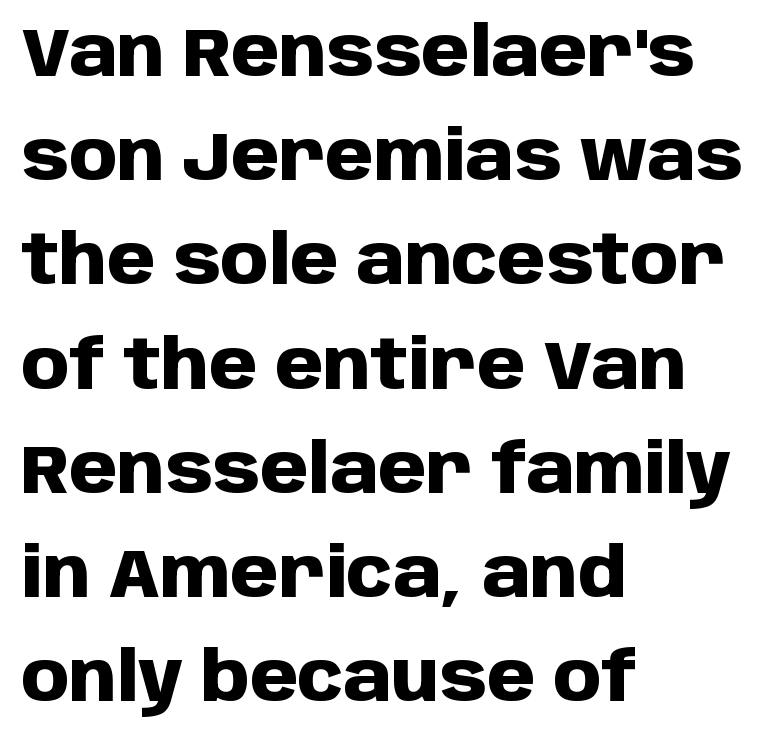
{"serif": "no", "italic": "no", "bold": "yes", "weight": "heavy", "width": "normal", "stroke_contrast": "low", "x_height": "large", "monospaced": "no", "underline": "no", "align": "left", "line_spacing": "normal", "line_spacing_ratio": 1.51, "letter_spacing": "normal", "letter_spacing_em": 0.0, "glyph_px": 69}
